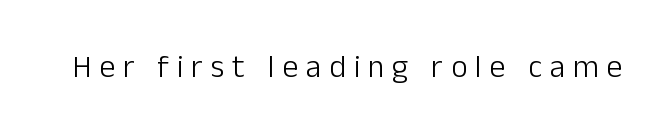
I'd call this a sans setting — the letters go barefoot. The passage shown has open, widely tracked lettering throughout. Letters have the restrained weight of plain body copy at most. A typesetter would call this proportional, since set widths differ per character.
